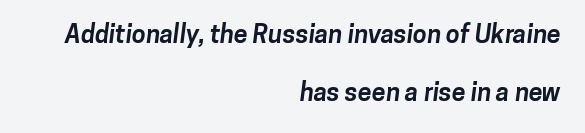
Q: Is the text bold? A: Yes.
Q: Is the text underlined? A: No.
Q: How is the paragraph aligned? A: Right-aligned.
Q: Is the spacing between letters normal or unusually wide? A: Normal.
Q: Is the spacing between lines tight, normal or loose? A: Loose.
